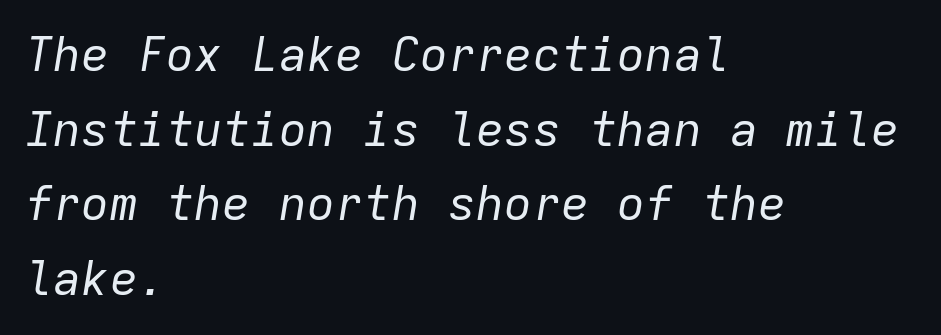
Is the stroke heavy? The answer is a plain regular-or-lighter. Decoration check: the copy has no underline. Nobody touched the tracking dial on this one. The rendering anchors every line to the left-hand side. Line spacing here is normal. A typesetter would call this monospace, since all characters share one set width.
